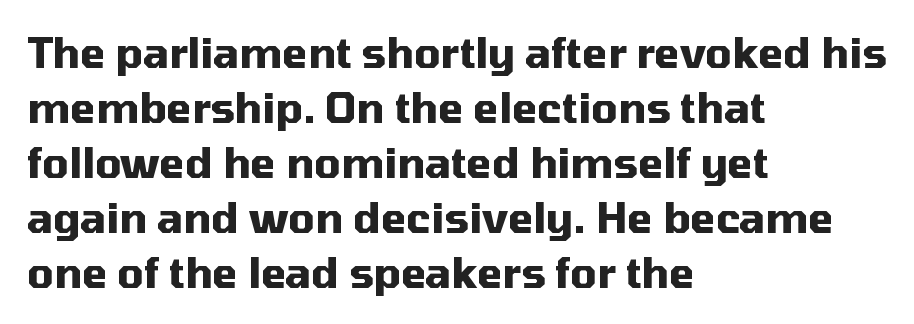
Q: Is the text bold? A: Yes.
Q: Is the text italic (slanted)? A: No, it is upright.
Q: Is the typeface a serif or a sans-serif typeface? A: Sans-serif.
Q: Is the text underlined? A: No.
Q: How is the paragraph aligned? A: Left-aligned.
Q: Is the spacing between letters normal or unusually wide? A: Normal.
Q: Is the spacing between lines tight, normal or loose? A: Normal.
Q: Width (condensed, normal, or wide)? A: Normal.
Q: Stroke contrast? A: Medium.
Q: x-height? A: Medium.
Q: Monospaced? A: No.
